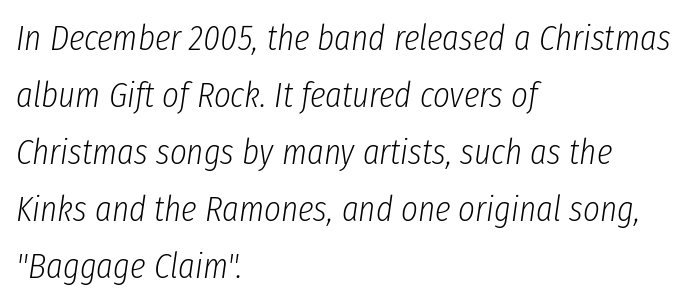
{"italic": "yes", "lean": "right", "slant_degrees": 8, "bold": "no", "weight": "light", "width": "condensed", "stroke_contrast": "low", "x_height": "medium", "monospaced": "no", "underline": "no", "align": "left", "line_spacing": "normal", "line_spacing_ratio": 1.58, "letter_spacing": "normal", "letter_spacing_em": 0.0, "glyph_px": 36}
